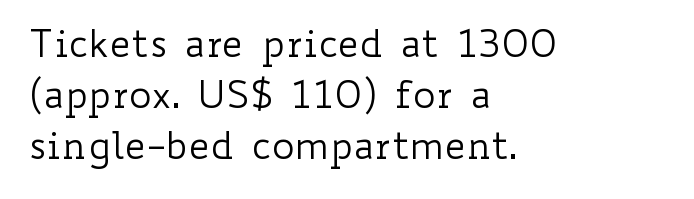
Every row of glyphs begins at an identical x-position on the left. Does the leading feel generous? No, just average. No italicization has been applied; the sample stays upright. The passage shown is typed in a proportional face where columns would drift. Type without underlining. What stands out about the letter spacing? Nothing — it is the standard amount.
